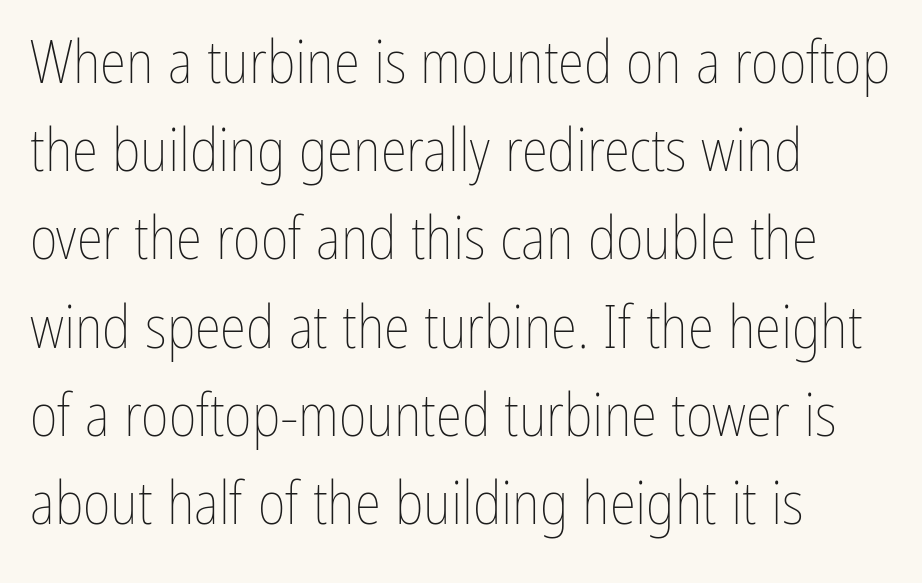
{"italic": "no", "bold": "no", "weight": "thin", "width": "condensed", "stroke_contrast": "low", "x_height": "medium", "monospaced": "no", "underline": "no", "align": "left", "line_spacing": "normal", "line_spacing_ratio": 1.47, "letter_spacing": "normal", "letter_spacing_em": 0.0, "glyph_px": 60}
